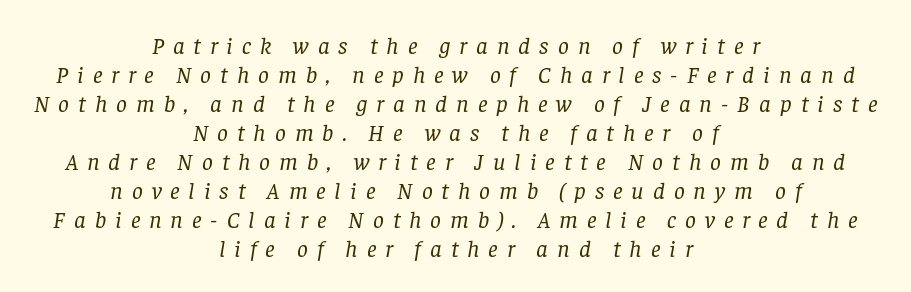
The axis of the letterforms is tilted away from vertical. The letters are spread apart with noticeably loose tracking. Bare-footed words on every line. Caption: multi-line text, centered on the measure.
